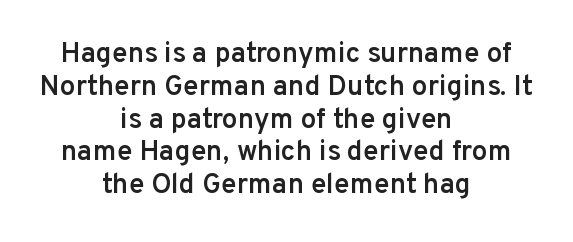
{"serif": "no", "italic": "no", "bold": "semi", "weight": "semibold", "width": "normal", "stroke_contrast": "low", "x_height": "medium", "monospaced": "no", "underline": "no", "align": "center", "line_spacing_ratio": 1.17, "letter_spacing": "normal", "letter_spacing_em": 0.0, "glyph_px": 28}
